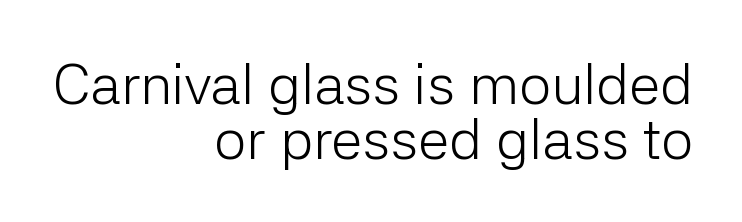
Q: Is the text bold? A: No.
Q: Is the text italic (slanted)? A: No, it is upright.
Q: Is the typeface a serif or a sans-serif typeface? A: Sans-serif.
Q: Is the text underlined? A: No.
Q: How is the paragraph aligned? A: Right-aligned.
Q: Is the spacing between letters normal or unusually wide? A: Normal.
Q: Is the spacing between lines tight, normal or loose? A: Tight.
Q: Width (condensed, normal, or wide)? A: Normal.
Q: Stroke contrast? A: Low.
Q: x-height? A: Medium.
Q: Monospaced? A: No.
